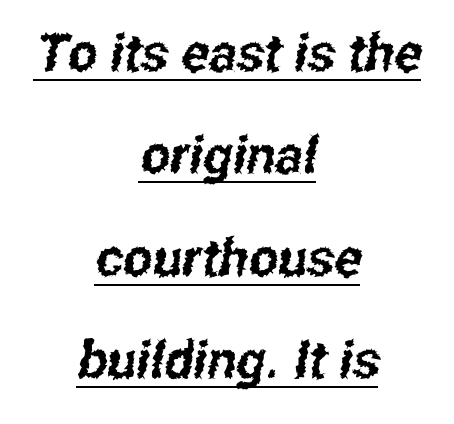
Each letter keeps its own natural width here, so spacing adapts to shape. Alignment: centered. Does extra space separate the letters? No, they use regular spacing. These lines are composed in type without serifs.
